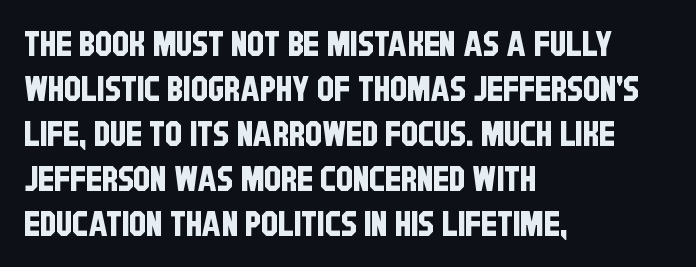
The image shows 34 px condensed sans-serif type; set left-aligned, normal line spacing (1.32x), normal letter spacing, not underlined; low stroke contrast and a large x-height.
